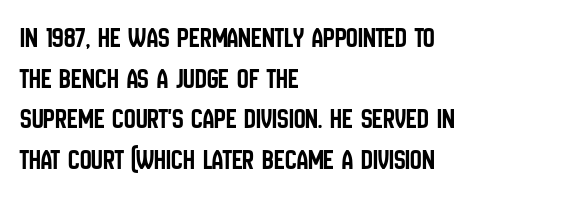
The image shows 29 px condensed sans-serif type, upright; set left-aligned, normal line spacing (1.4x), normal letter spacing, not underlined; low stroke contrast and a large x-height.
